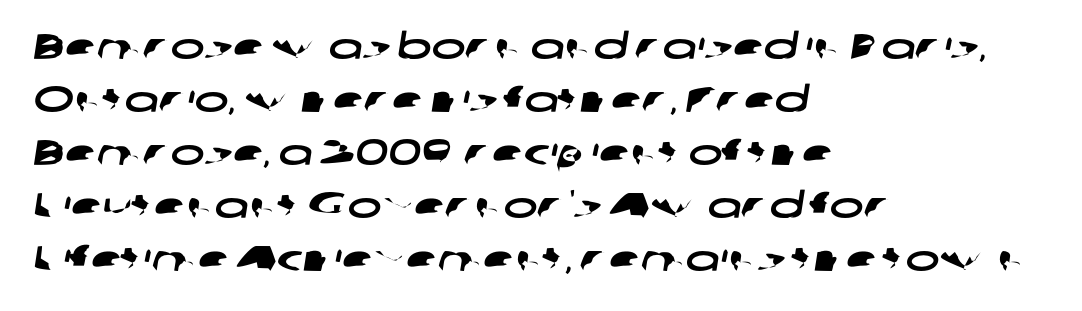
Q: Is the typeface a serif or a sans-serif typeface? A: Sans-serif.
Q: Is the text underlined? A: No.
Q: How is the paragraph aligned? A: Left-aligned.
Q: Is the spacing between letters normal or unusually wide? A: Normal.
Q: Is the spacing between lines tight, normal or loose? A: Normal.
Q: Width (condensed, normal, or wide)? A: Wide.
Q: Stroke contrast? A: Low.
Q: x-height? A: Medium.
Q: Monospaced? A: No.
